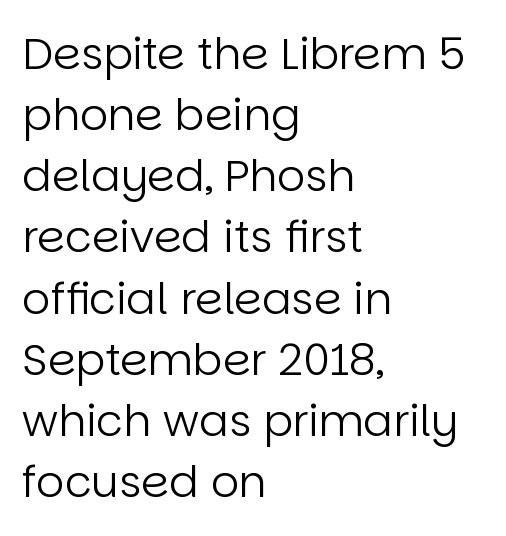
Q: Is the text bold? A: No.
Q: Is the text italic (slanted)? A: No, it is upright.
Q: Is the typeface a serif or a sans-serif typeface? A: Sans-serif.
Q: Is the text underlined? A: No.
Q: How is the paragraph aligned? A: Left-aligned.
Q: Is the spacing between letters normal or unusually wide? A: Normal.
Q: Is the spacing between lines tight, normal or loose? A: Normal.
Q: Width (condensed, normal, or wide)? A: Normal.
Q: Stroke contrast? A: Low.
Q: x-height? A: Large.
Q: Monospaced? A: No.
